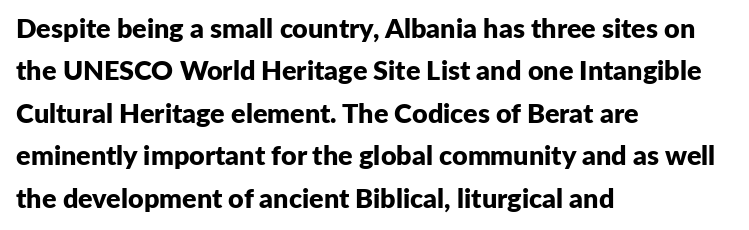
Q: Is the text bold? A: Yes.
Q: Is the text italic (slanted)? A: No, it is upright.
Q: Is the text underlined? A: No.
Q: How is the paragraph aligned? A: Left-aligned.
Q: Is the spacing between letters normal or unusually wide? A: Normal.
Q: Is the spacing between lines tight, normal or loose? A: Normal.
